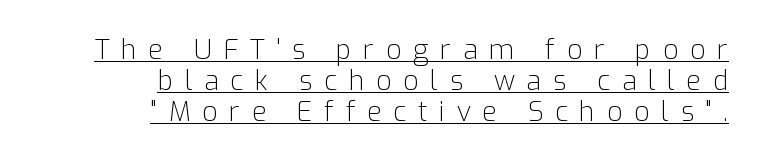
{"italic": "no", "bold": "no", "underline": "yes", "align": "right", "line_spacing": "tight", "line_spacing_ratio": 1.15, "letter_spacing": "wide", "letter_spacing_em": 0.43, "glyph_px": 27}
